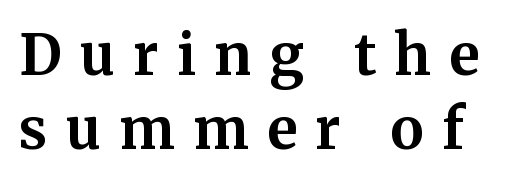
{"serif": "yes", "italic": "no", "bold": "yes", "weight": "bold", "width": "normal", "stroke_contrast": "medium", "x_height": "medium", "monospaced": "no", "underline": "no", "line_spacing": "normal", "line_spacing_ratio": 1.33, "letter_spacing": "wide", "letter_spacing_em": 0.33, "glyph_px": 56}
